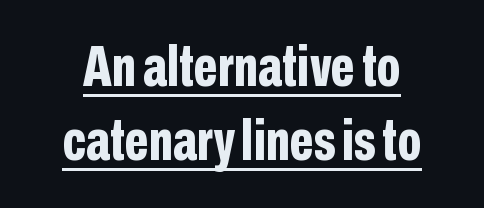
Q: Is the text bold? A: Yes.
Q: Is the text italic (slanted)? A: No, it is upright.
Q: Is the typeface a serif or a sans-serif typeface? A: Sans-serif.
Q: Is the text underlined? A: Yes.
Q: Is the spacing between letters normal or unusually wide? A: Normal.
Q: Is the spacing between lines tight, normal or loose? A: Normal.
Q: Width (condensed, normal, or wide)? A: Condensed.
Q: Stroke contrast? A: Low.
Q: x-height? A: Medium.
Q: Monospaced? A: No.
